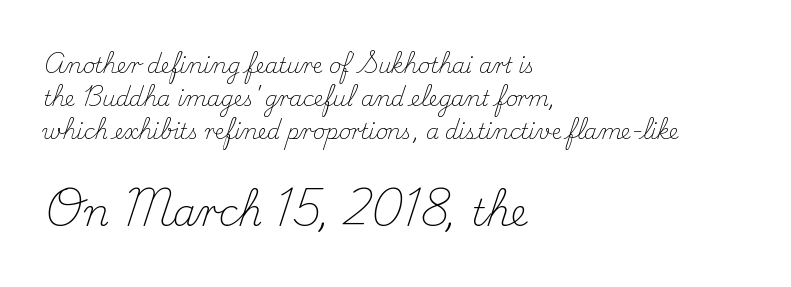
The image shows 37 px light serif type; set left-aligned, normal line spacing (1.57x), normal letter spacing, not underlined; the second (bottom) block is 1.76x larger; medium stroke contrast and a small x-height.
